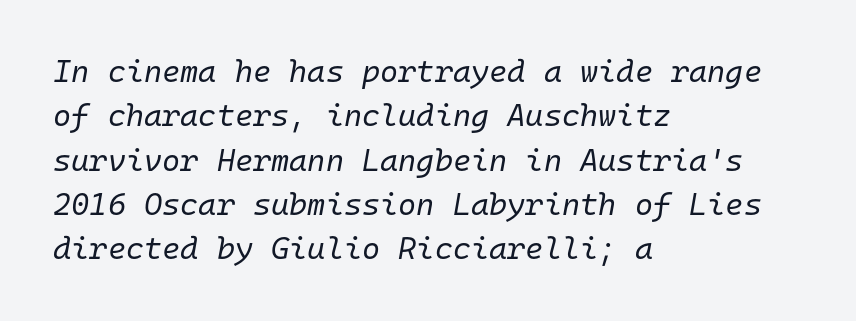
Q: Is the text bold? A: No.
Q: Is the text italic (slanted)? A: Yes, it leans right by about 10 degrees.
Q: Is the text underlined? A: No.
Q: How is the paragraph aligned? A: Left-aligned.
Q: Is the spacing between letters normal or unusually wide? A: Normal.
Q: Is the spacing between lines tight, normal or loose? A: Normal.
Q: Width (condensed, normal, or wide)? A: Normal.
Q: Stroke contrast? A: Low.
Q: x-height? A: Medium.
Q: Monospaced? A: Yes.
